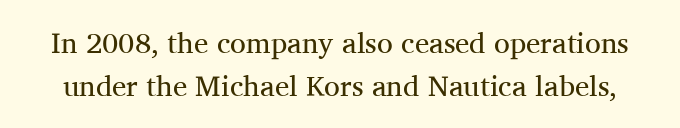
You can tell from the footed stems that serif type was used. Summary of vertical rhythm: regular, with standard interline spacing. Quick note: underline off. The passage shown has conventional tracking throughout. Varying glyph widths throughout — classic text-font behaviour. Letters have the restrained weight of plain body copy at most.
